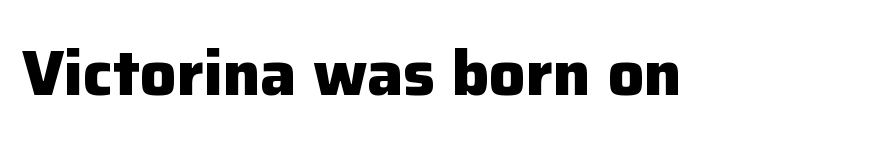
The image shows 64 px heavy sans-serif type, upright; set normal letter spacing, not underlined; low stroke contrast and a medium x-height.
